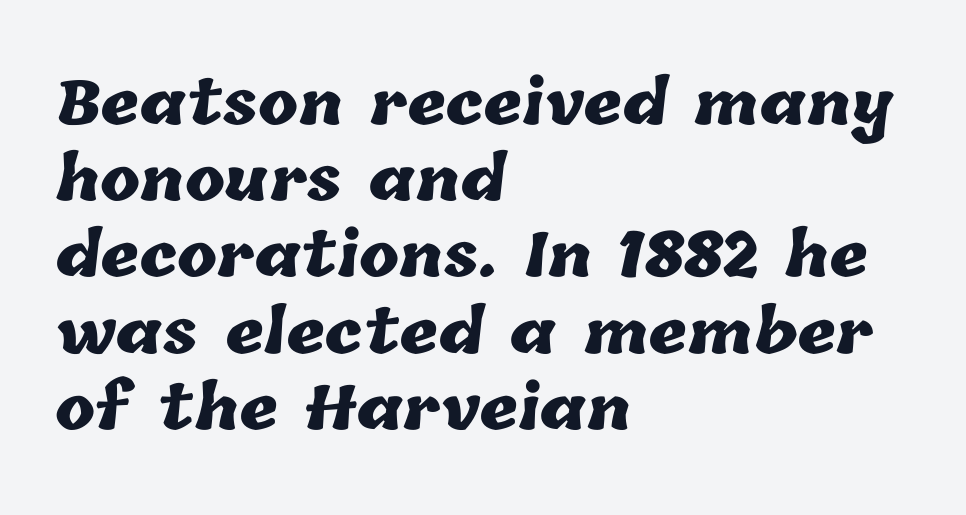
The image shows 60 px heavy type; set left-aligned, normal line spacing (1.27x), normal letter spacing, not underlined; low stroke contrast and a medium x-height.
